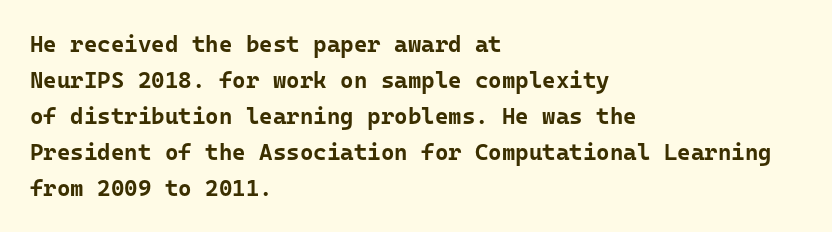
Q: Is the text bold? A: Yes.
Q: Is the text italic (slanted)? A: No, it is upright.
Q: Is the text underlined? A: No.
Q: How is the paragraph aligned? A: Left-aligned.
Q: Is the spacing between letters normal or unusually wide? A: Normal.
Q: Is the spacing between lines tight, normal or loose? A: Normal.
